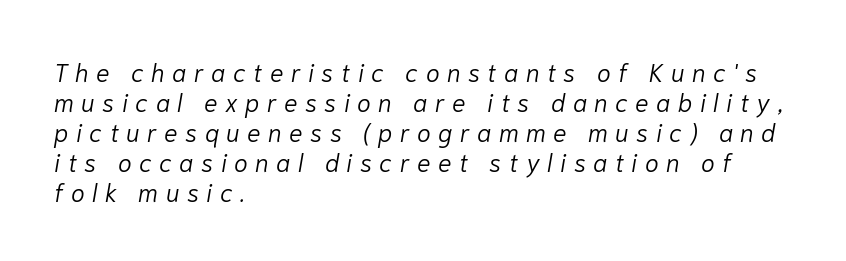
Has an underline been added? It has not. The characters are drawn with everyday or finer stroke widths. The specimen reads as italic at a glance. The rendering anchors every line to the left-hand side. Loose tracking; the words dissolve into strings of separated letters.
